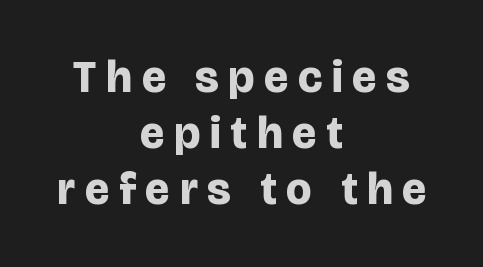
{"serif": "no", "italic": "no", "bold": "yes", "weight": "bold", "width": "normal", "stroke_contrast": "low", "x_height": "large", "monospaced": "no", "underline": "no", "align": "center", "line_spacing_ratio": 1.24, "letter_spacing": "wide", "letter_spacing_em": 0.22, "glyph_px": 45}
